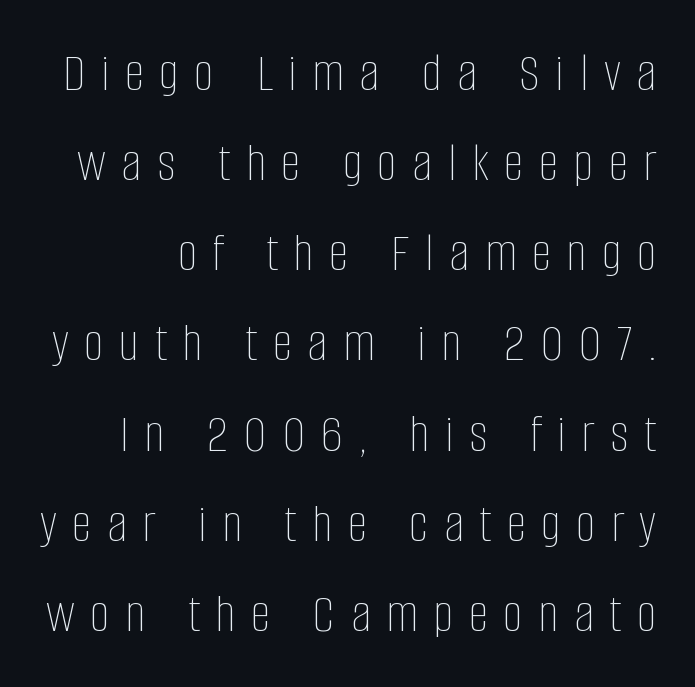
Q: Is the text bold? A: No.
Q: Is the text italic (slanted)? A: No, it is upright.
Q: Is the text underlined? A: No.
Q: Is the spacing between letters normal or unusually wide? A: Unusually wide.
Q: Is the spacing between lines tight, normal or loose? A: Normal.
Q: Width (condensed, normal, or wide)? A: Condensed.
Q: Stroke contrast? A: Low.
Q: x-height? A: Large.
Q: Monospaced? A: No.
